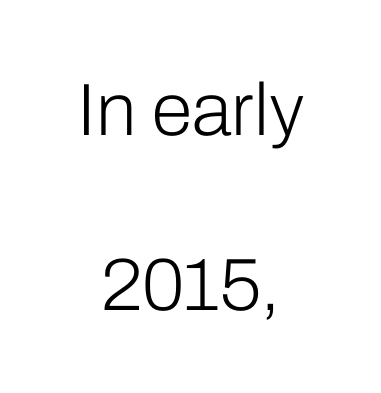
Q: Is the text bold? A: No.
Q: Is the text italic (slanted)? A: No, it is upright.
Q: Is the typeface a serif or a sans-serif typeface? A: Sans-serif.
Q: Is the text underlined? A: No.
Q: How is the paragraph aligned? A: Centered.
Q: Is the spacing between letters normal or unusually wide? A: Normal.
Q: Is the spacing between lines tight, normal or loose? A: Loose.
Q: Width (condensed, normal, or wide)? A: Normal.
Q: Stroke contrast? A: Low.
Q: x-height? A: Medium.
Q: Monospaced? A: No.
